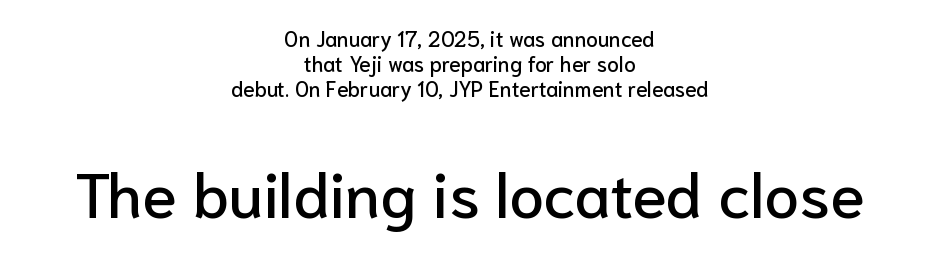
The image shows 63 px sans-serif type, upright; set centered, line spacing 1.19x, normal letter spacing, not underlined; the second (bottom) block is 3.0x larger; low stroke contrast and a medium x-height.
